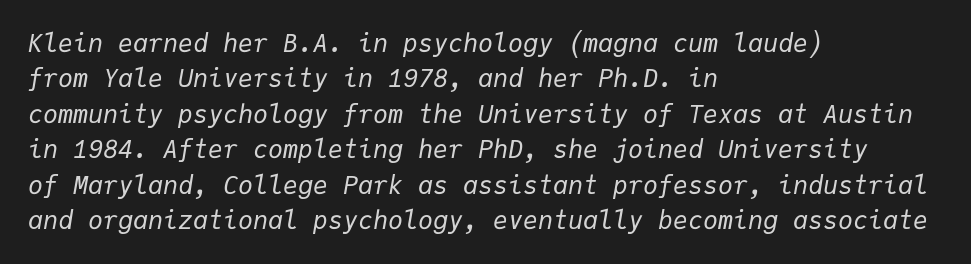
The image shows 25 px text type, italic (leaning right); set left-aligned, normal line spacing (1.42x), normal letter spacing, not underlined.
